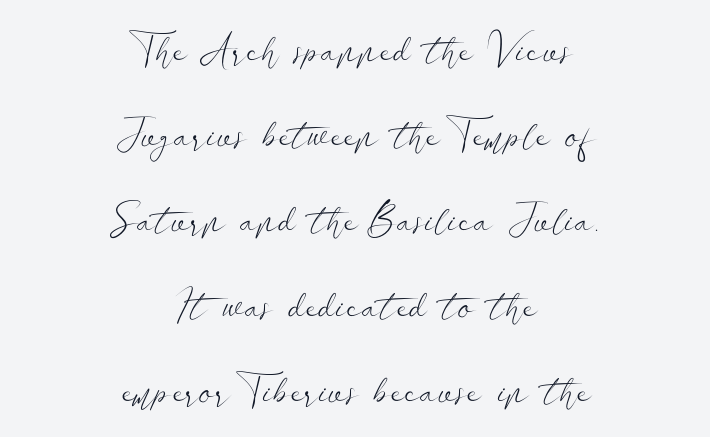
The image shows 40 px light, wide sans-serif type; set centered, loose line spacing (2.13x), normal letter spacing, not underlined; low stroke contrast and a small x-height.
